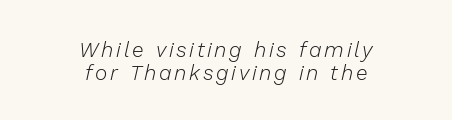
Q: Is the text bold? A: No.
Q: Is the text italic (slanted)? A: Yes, it leans right by about 13 degrees.
Q: Is the text underlined? A: No.
Q: How is the paragraph aligned? A: Centered.
Q: Is the spacing between lines tight, normal or loose? A: Tight.
